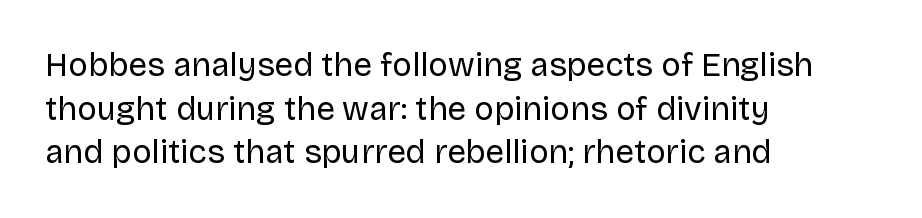
{"serif": "no", "italic": "no", "bold": "no", "weight": "regular", "width": "normal", "stroke_contrast": "low", "x_height": "large", "monospaced": "no", "underline": "no", "align": "left", "line_spacing": "normal", "line_spacing_ratio": 1.32, "letter_spacing": "normal", "letter_spacing_em": 0.0, "glyph_px": 33}
